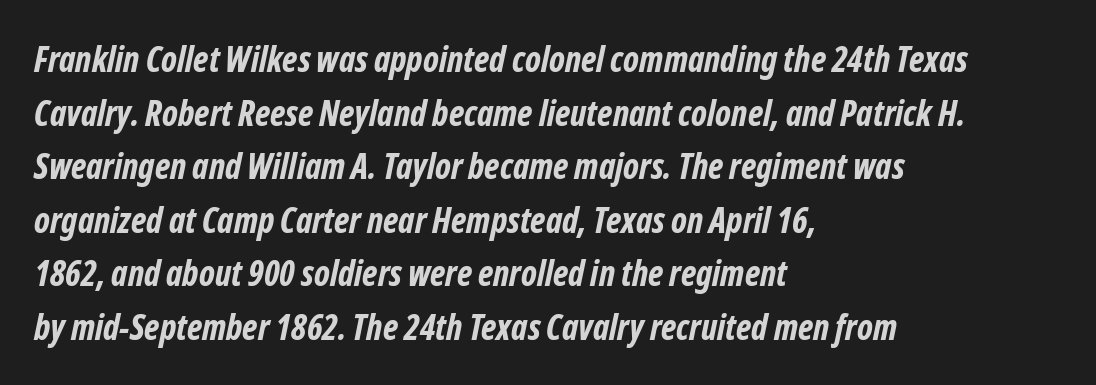
Q: Is the text bold? A: Yes.
Q: Is the typeface a serif or a sans-serif typeface? A: Sans-serif.
Q: Is the text underlined? A: No.
Q: How is the paragraph aligned? A: Left-aligned.
Q: Is the spacing between letters normal or unusually wide? A: Normal.
Q: Is the spacing between lines tight, normal or loose? A: Normal.
Q: Width (condensed, normal, or wide)? A: Condensed.
Q: Stroke contrast? A: Low.
Q: x-height? A: Medium.
Q: Monospaced? A: No.
